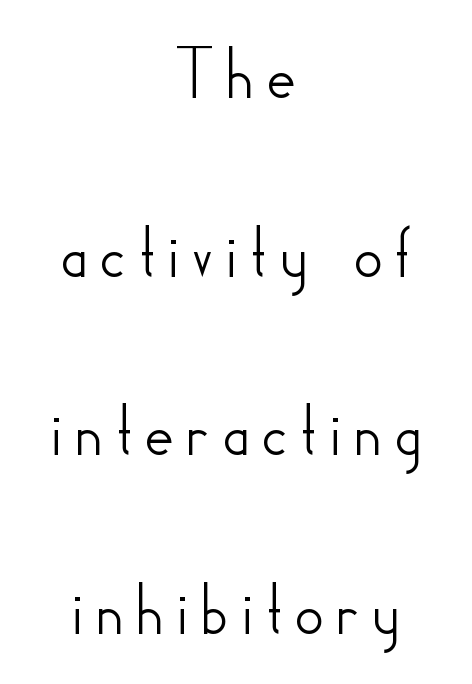
Regarding serifs, this sample does without them. A bare baseline throughout the passage. One-word summary of the alignment: center. Is there any slant? The stems are plumb.
